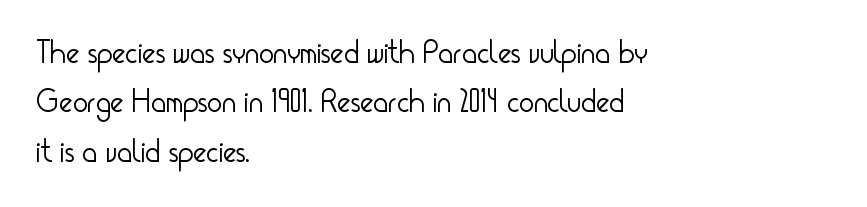
The image shows 32 px light, condensed sans-serif type, upright; set left-aligned, normal line spacing (1.54x), normal letter spacing, not underlined; low stroke contrast and a small x-height.
